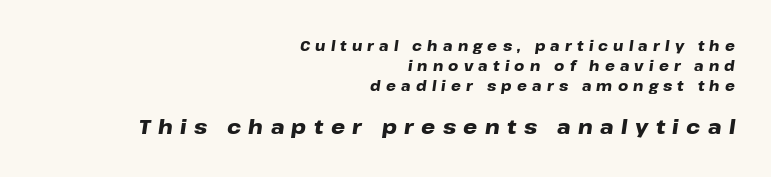
Q: Is the text bold? A: Yes.
Q: Is the text italic (slanted)? A: Yes, it leans right by about 8 degrees.
Q: Is the text underlined? A: No.
Q: How is the paragraph aligned? A: Right-aligned.
Q: Is the spacing between letters normal or unusually wide? A: Unusually wide.
Q: Is the spacing between lines tight, normal or loose? A: Normal.
Q: Which block of text is set in a larger size, the first (top) or the second (bottom)? A: The second (bottom) one.
